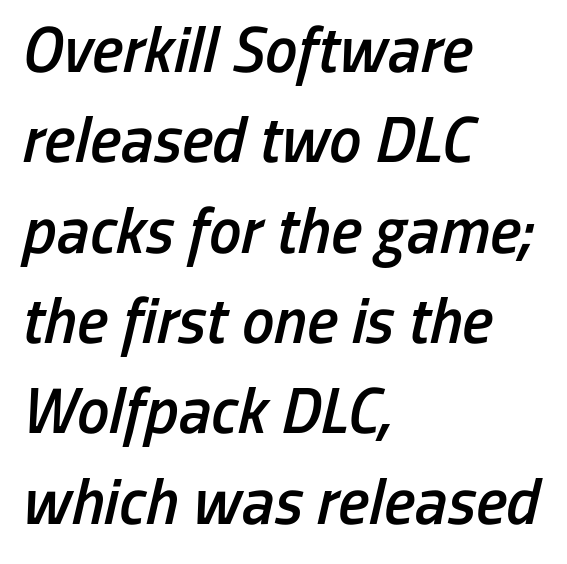
Q: Is the text bold? A: Semi-bold.
Q: Is the text italic (slanted)? A: Yes, it leans right by about 13 degrees.
Q: Is the text underlined? A: No.
Q: How is the paragraph aligned? A: Left-aligned.
Q: Is the spacing between letters normal or unusually wide? A: Normal.
Q: Is the spacing between lines tight, normal or loose? A: Normal.
Q: Width (condensed, normal, or wide)? A: Condensed.
Q: Stroke contrast? A: Low.
Q: x-height? A: Medium.
Q: Monospaced? A: No.
